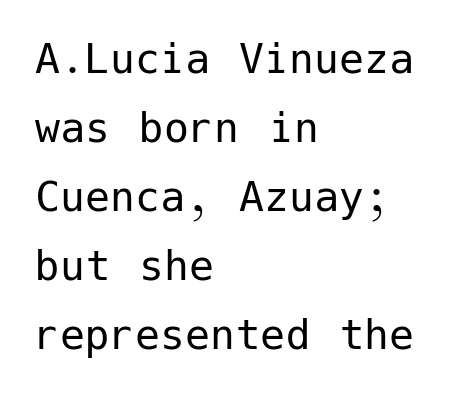
{"serif": "no", "italic": "no", "bold": "no", "weight": "regular", "width": "normal", "stroke_contrast": "low", "x_height": "medium", "underline": "no", "align": "left", "line_spacing": "normal", "line_spacing_ratio": 1.38, "letter_spacing": "normal", "letter_spacing_em": 0.0, "glyph_px": 50}
